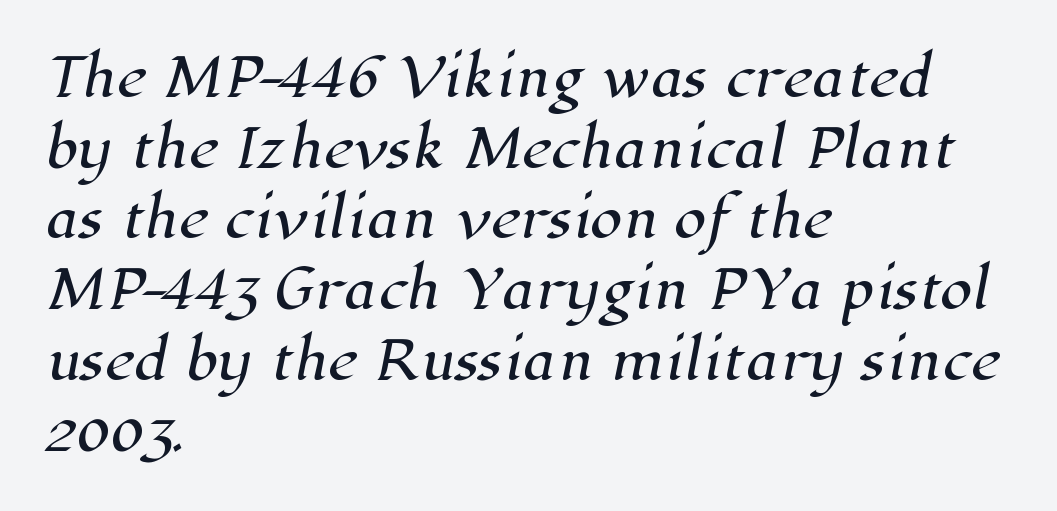
All the whitespace from short lines collects on the right. Decoration check: the copy has no underline. There is no visible air inserted between adjacent glyphs. The text was rendered using a seriffed face with decorative stroke endings.
